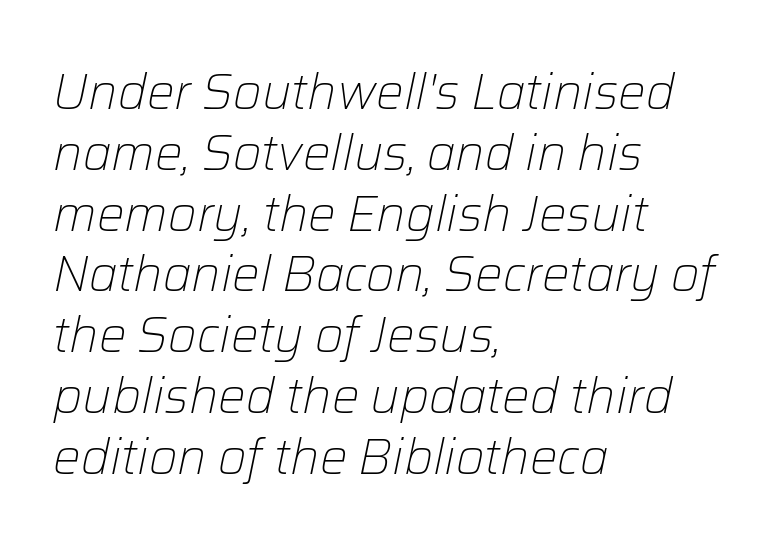
Q: Is the text bold? A: No.
Q: Is the text italic (slanted)? A: Yes, it leans right by about 12 degrees.
Q: Is the text underlined? A: No.
Q: How is the paragraph aligned? A: Left-aligned.
Q: Is the spacing between letters normal or unusually wide? A: Normal.
Q: Width (condensed, normal, or wide)? A: Normal.
Q: Stroke contrast? A: Low.
Q: x-height? A: Medium.
Q: Monospaced? A: No.
